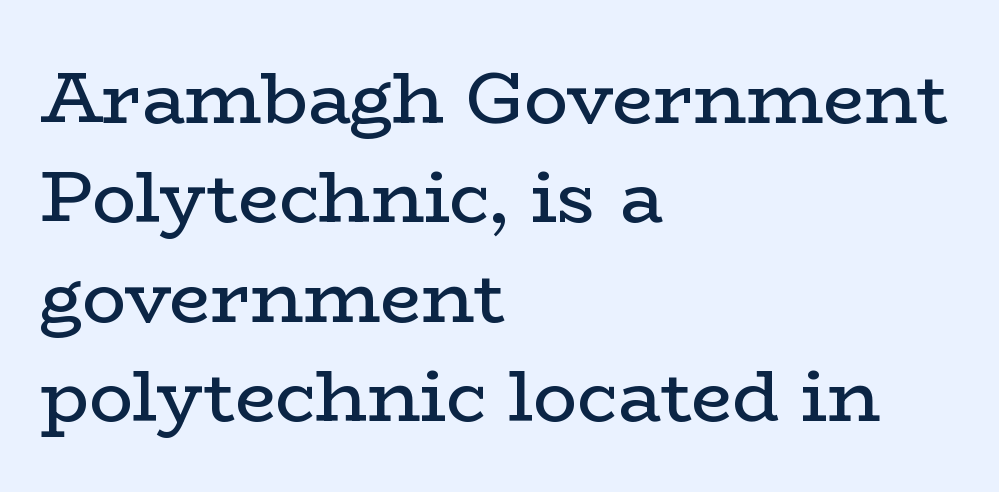
Q: Is the text bold? A: No.
Q: Is the text italic (slanted)? A: No, it is upright.
Q: Is the typeface a serif or a sans-serif typeface? A: Serif.
Q: Is the text underlined? A: No.
Q: How is the paragraph aligned? A: Left-aligned.
Q: Is the spacing between letters normal or unusually wide? A: Normal.
Q: Is the spacing between lines tight, normal or loose? A: Normal.
Q: Width (condensed, normal, or wide)? A: Wide.
Q: Stroke contrast? A: Low.
Q: x-height? A: Medium.
Q: Monospaced? A: No.
